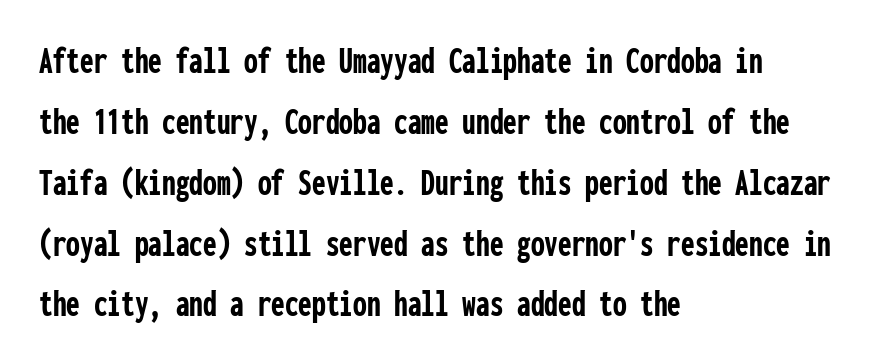
Q: Is the text bold? A: Yes.
Q: Is the text italic (slanted)? A: No, it is upright.
Q: Is the typeface a serif or a sans-serif typeface? A: Sans-serif.
Q: Is the text underlined? A: No.
Q: How is the paragraph aligned? A: Left-aligned.
Q: Is the spacing between letters normal or unusually wide? A: Normal.
Q: Is the spacing between lines tight, normal or loose? A: Normal.
Q: Width (condensed, normal, or wide)? A: Condensed.
Q: Stroke contrast? A: Low.
Q: x-height? A: Medium.
Q: Monospaced? A: Yes.
